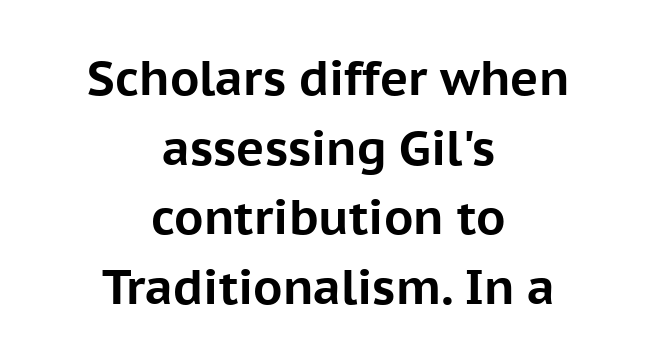
Students, observe: this is what conventionally led text looks like. Words appear dense and cohesive because spacing is normal. The letters advance in unequal steps, a hallmark of proportional type. Serifs: no, the terminals of the letterforms are clean. The passage shown is emphatically bold. Notice how the stems are strictly vertical — no italics here.
